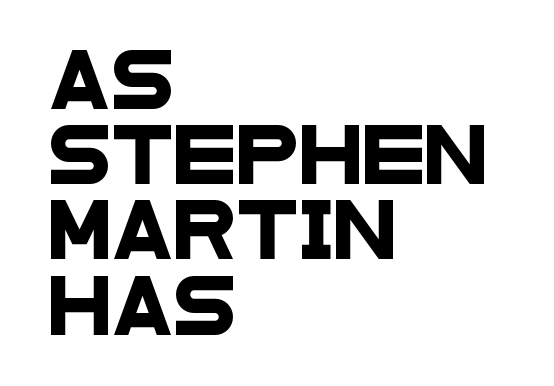
The image shows 57 px wide sans-serif type; set left-aligned, normal line spacing (1.32x), normal letter spacing, not underlined; low stroke contrast and a large x-height.
